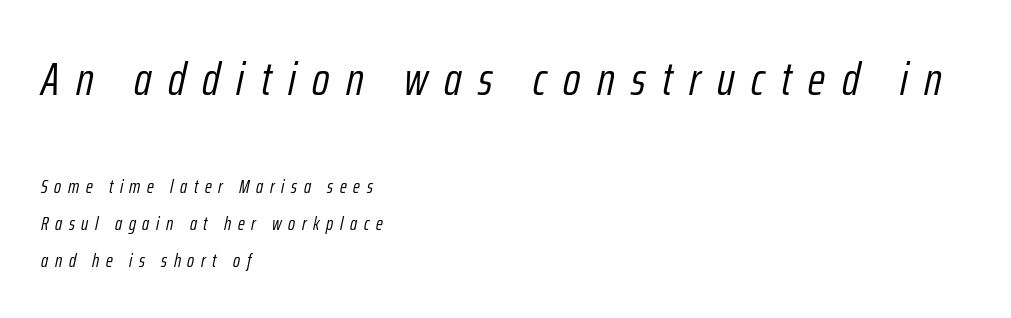
The image shows 47 px light, condensed type, italic (leaning right); set left-aligned, loose line spacing (1.96x), unusually wide letter spacing (+0.35 em), not underlined; the first (top) block is 2.47x larger; low stroke contrast and a medium x-height.
